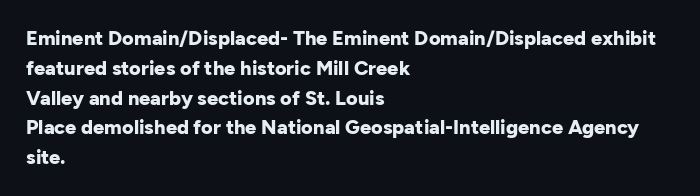
Summary of weight: heavy, a full bold. This sample is left-justified, so line endings fall wherever the words run out. The type sits square on the baseline with zero lean. The lines sit at an ordinary, default distance from one another. A bare baseline throughout the passage. This sample uses plain, unmodified letter spacing.
